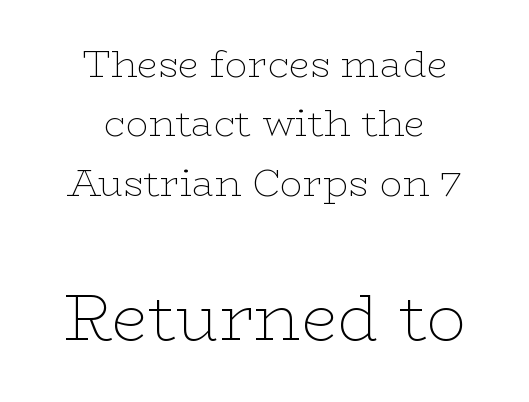
{"serif": "yes", "italic": "no", "bold": "no", "weight": "thin", "width": "wide", "stroke_contrast": "low", "x_height": "medium", "monospaced": "no", "underline": "no", "align": "center", "line_spacing": "normal", "line_spacing_ratio": 1.56, "letter_spacing": "normal", "letter_spacing_em": 0.0, "larger_block": "second", "size_ratio": 1.74, "glyph_px": 66}
